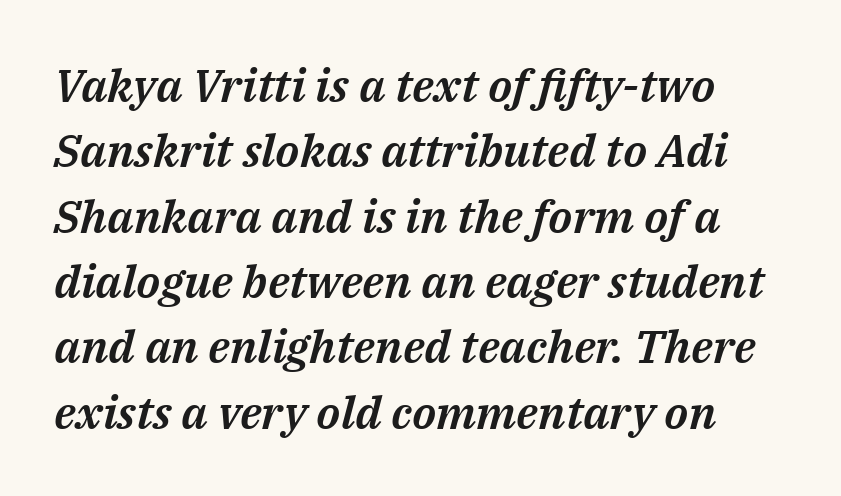
The image shows 46 px text type, italic (leaning right); set normal line spacing (1.42x), normal letter spacing, not underlined; medium stroke contrast and a medium x-height.
